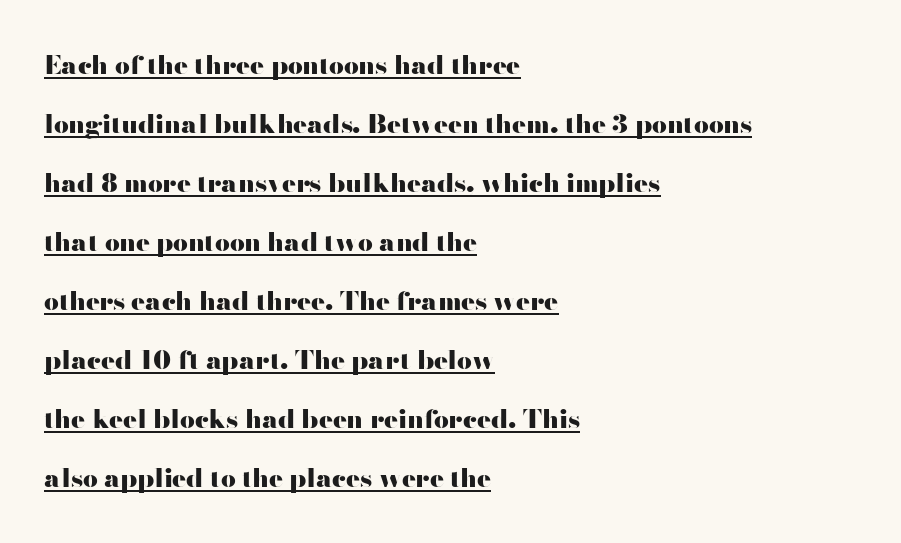
The image shows 26 px bold type, upright; set left-aligned, loose line spacing (2.27x), normal letter spacing, underlined.
